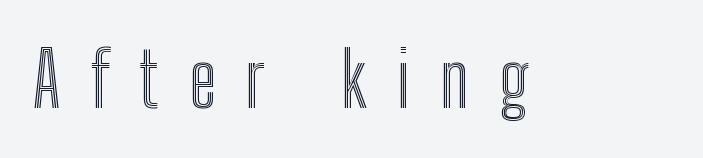
Q: Is the text italic (slanted)? A: No, it is upright.
Q: Is the text underlined? A: No.
Q: Is the spacing between letters normal or unusually wide? A: Unusually wide.
Q: Width (condensed, normal, or wide)? A: Condensed.
Q: x-height? A: Medium.
Q: Monospaced? A: No.
